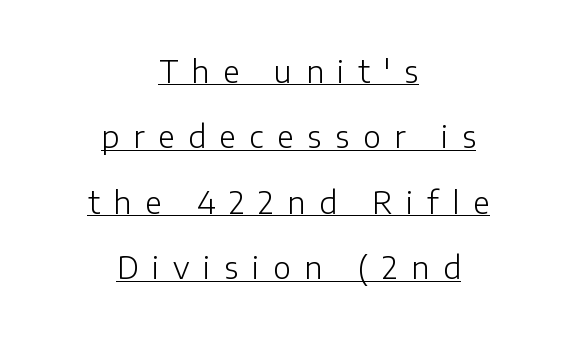
{"serif": "no", "italic": "no", "bold": "no", "weight": "light", "width": "normal", "stroke_contrast": "low", "x_height": "medium", "monospaced": "no", "underline": "yes", "align": "center", "line_spacing": "loose", "line_spacing_ratio": 2.18, "letter_spacing": "wide", "letter_spacing_em": 0.46, "glyph_px": 30}
